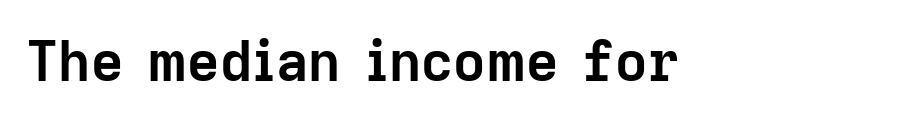
Q: Is the text bold? A: Yes.
Q: Is the text italic (slanted)? A: No, it is upright.
Q: Is the typeface a serif or a sans-serif typeface? A: Sans-serif.
Q: Is the text underlined? A: No.
Q: Is the spacing between letters normal or unusually wide? A: Normal.
Q: Width (condensed, normal, or wide)? A: Normal.
Q: Stroke contrast? A: Low.
Q: x-height? A: Medium.
Q: Monospaced? A: No.
